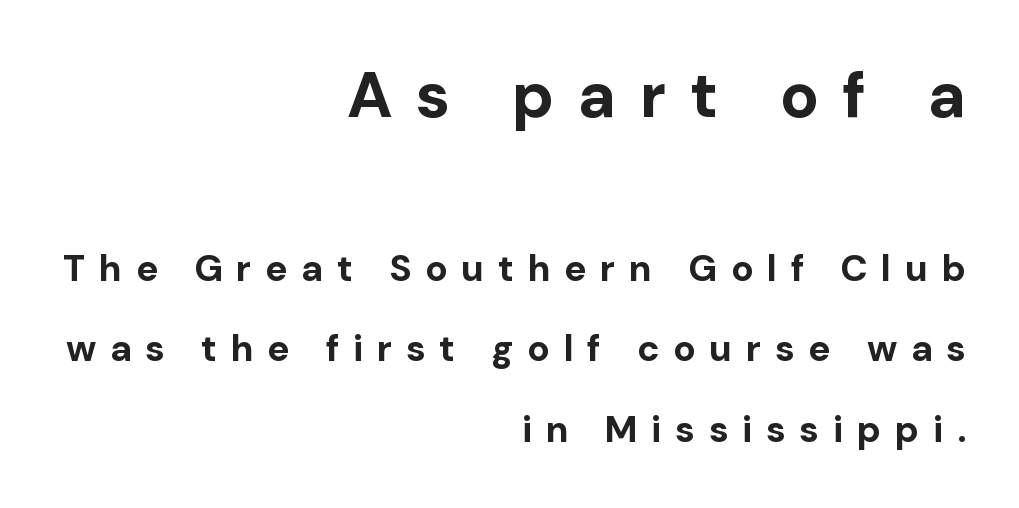
The image shows 64 px bold sans-serif type, upright; set right-aligned, loose line spacing (2.18x), unusually wide letter spacing (+0.37 em), not underlined; the first (top) block is 1.73x larger; low stroke contrast and a medium x-height.
